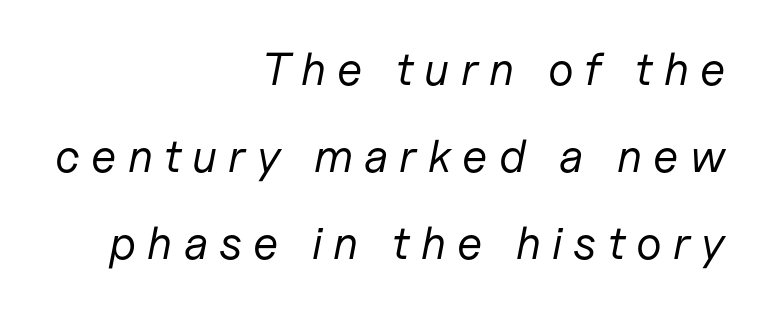
{"italic": "yes", "lean": "right", "slant_degrees": 11, "bold": "no", "weight": "regular", "width": "normal", "stroke_contrast": "low", "x_height": "medium", "monospaced": "no", "underline": "no", "align": "right", "line_spacing_ratio": 1.89, "letter_spacing": "wide", "letter_spacing_em": 0.24, "glyph_px": 46}
